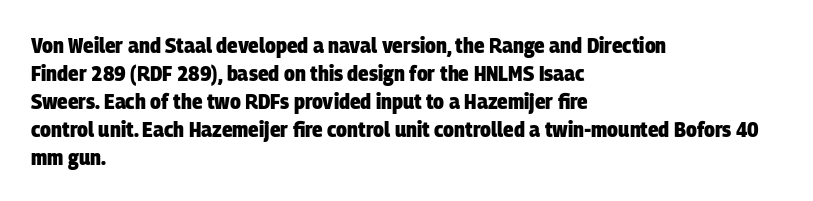
{"bold": "yes", "underline": "no", "align": "left", "line_spacing": "normal", "line_spacing_ratio": 1.27, "letter_spacing": "normal", "letter_spacing_em": 0.0, "glyph_px": 22}
